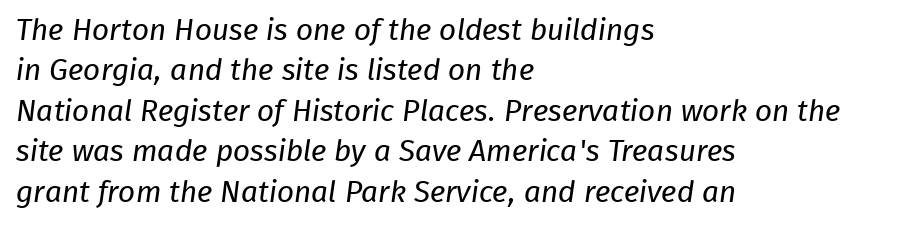
The image shows 30 px regular-weight sans-serif type; set left-aligned, normal line spacing (1.35x), normal letter spacing, not underlined; low stroke contrast and a medium x-height.
